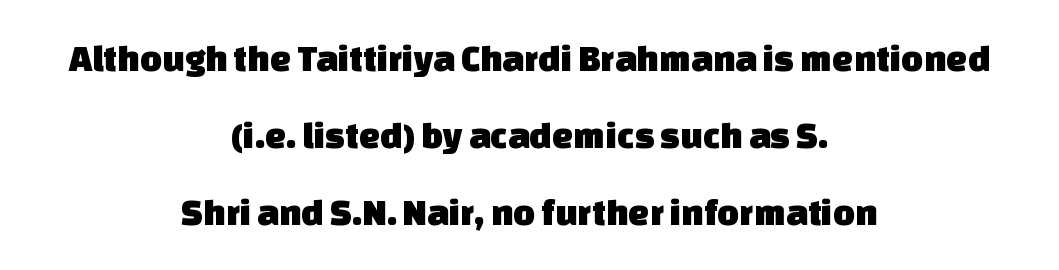
The image shows 38 px sans-serif type; set centered, loose line spacing (2.03x), normal letter spacing, not underlined; low stroke contrast and a large x-height.
